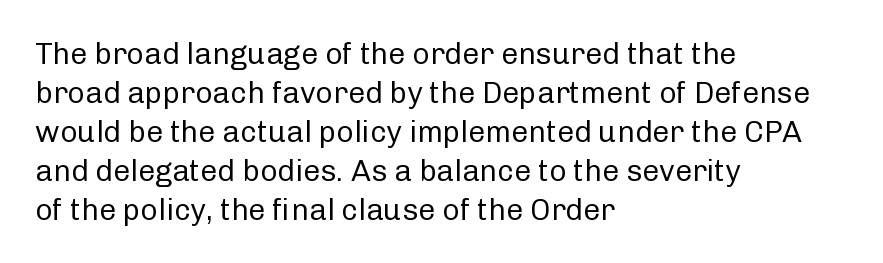
{"serif": "no", "italic": "no", "bold": "no", "weight": "regular", "width": "normal", "stroke_contrast": "low", "x_height": "medium", "monospaced": "no", "underline": "no", "align": "left", "line_spacing": "normal", "line_spacing_ratio": 1.3, "letter_spacing": "normal", "letter_spacing_em": 0.0, "glyph_px": 30}
